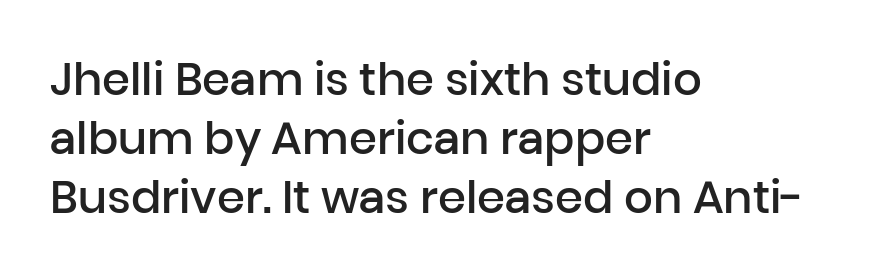
{"serif": "no", "italic": "no", "bold": "semi", "weight": "semibold", "width": "normal", "stroke_contrast": "low", "x_height": "medium", "monospaced": "no", "underline": "no", "align": "left", "line_spacing": "normal", "line_spacing_ratio": 1.31, "letter_spacing": "normal", "letter_spacing_em": 0.0, "glyph_px": 45}
